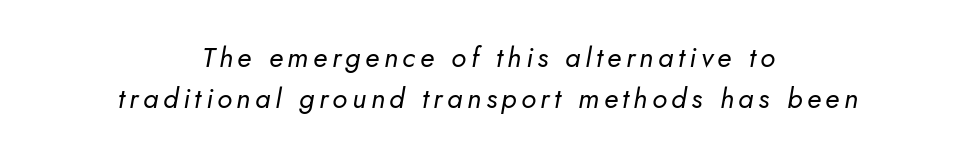
{"italic": "yes", "lean": "right", "slant_degrees": 5, "bold": "no", "weight": "regular", "width": "normal", "stroke_contrast": "low", "x_height": "small", "monospaced": "no", "underline": "no", "align": "center", "line_spacing": "normal", "line_spacing_ratio": 1.47, "glyph_px": 28}
